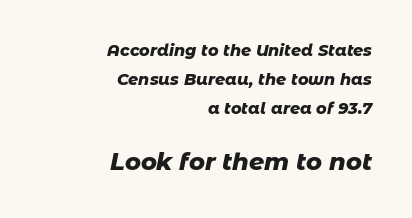
Q: Is the text bold? A: Yes.
Q: Is the text italic (slanted)? A: Yes, it leans right by about 11 degrees.
Q: Is the text underlined? A: No.
Q: How is the paragraph aligned? A: Right-aligned.
Q: Is the spacing between letters normal or unusually wide? A: Normal.
Q: Which block of text is set in a larger size, the first (top) or the second (bottom)? A: The second (bottom) one.
